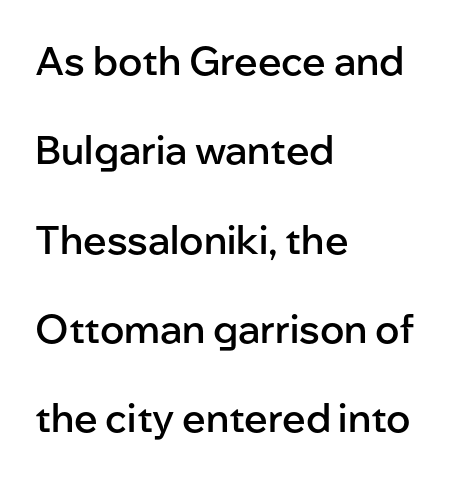
{"serif": "no", "italic": "no", "bold": "semi", "weight": "semibold", "width": "normal", "stroke_contrast": "low", "x_height": "medium", "monospaced": "no", "underline": "no", "align": "left", "line_spacing": "loose", "line_spacing_ratio": 2.29, "letter_spacing": "normal", "letter_spacing_em": 0.0, "glyph_px": 39}
